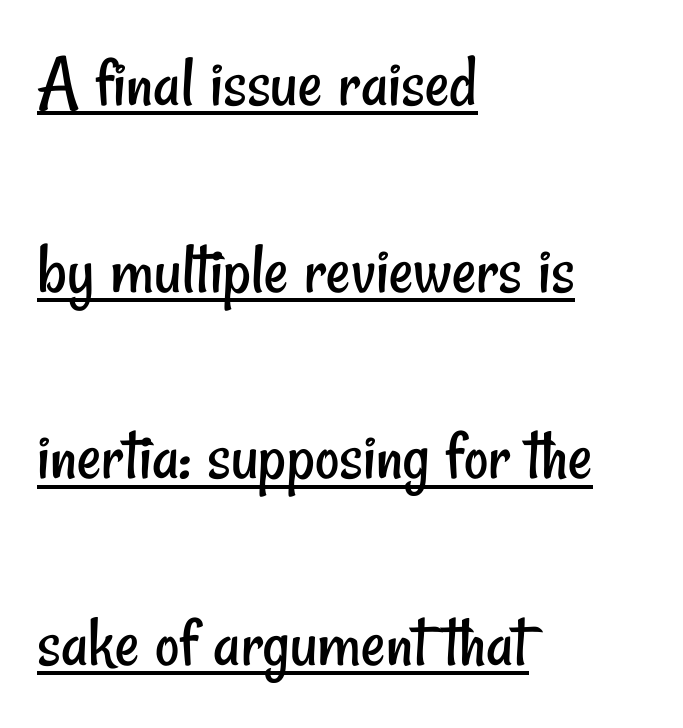
The image shows 75 px regular-weight, condensed sans-serif type; set left-aligned, loose line spacing (2.49x), normal letter spacing, underlined; low stroke contrast and a small x-height.
